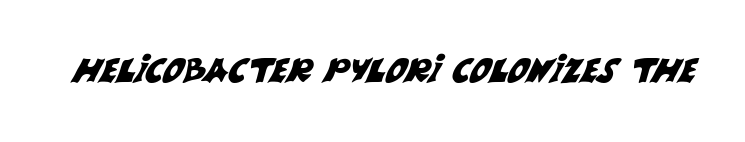
{"serif": "no", "width": "normal", "stroke_contrast": "medium", "x_height": "large", "monospaced": "no", "underline": "no", "letter_spacing": "normal", "letter_spacing_em": 0.0, "glyph_px": 33}
